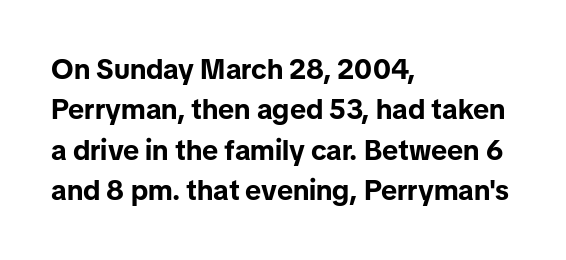
{"serif": "no", "italic": "no", "bold": "yes", "weight": "bold", "width": "normal", "stroke_contrast": "low", "x_height": "medium", "monospaced": "no", "underline": "no", "align": "left", "line_spacing": "normal", "line_spacing_ratio": 1.44, "letter_spacing": "normal", "letter_spacing_em": 0.0, "glyph_px": 28}
